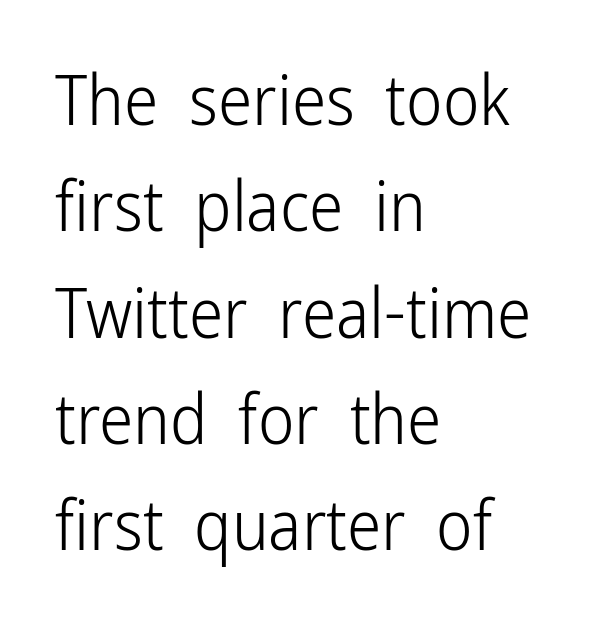
Q: Is the text bold? A: No.
Q: Is the text italic (slanted)? A: No, it is upright.
Q: Is the typeface a serif or a sans-serif typeface? A: Sans-serif.
Q: Is the text underlined? A: No.
Q: How is the paragraph aligned? A: Left-aligned.
Q: Is the spacing between letters normal or unusually wide? A: Normal.
Q: Is the spacing between lines tight, normal or loose? A: Normal.
Q: Width (condensed, normal, or wide)? A: Condensed.
Q: Stroke contrast? A: Low.
Q: x-height? A: Medium.
Q: Monospaced? A: No.
